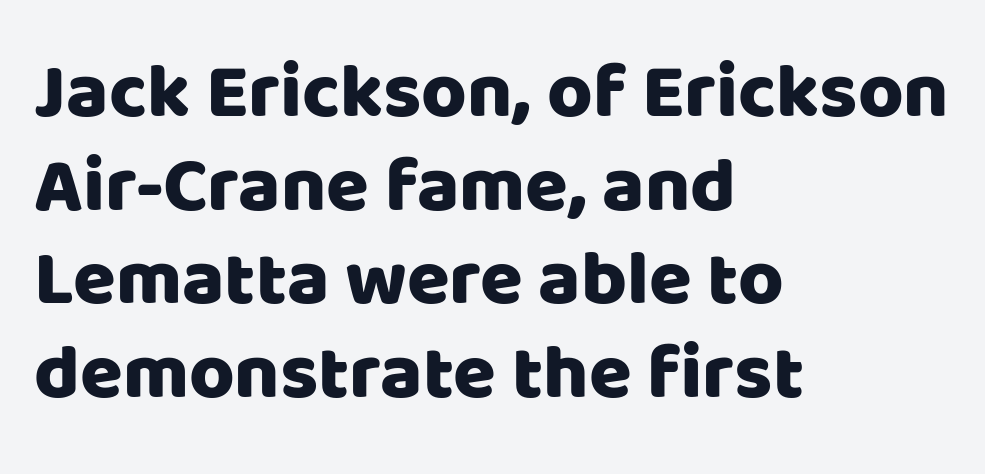
Q: Is the text italic (slanted)? A: No, it is upright.
Q: Is the typeface a serif or a sans-serif typeface? A: Sans-serif.
Q: Is the text underlined? A: No.
Q: How is the paragraph aligned? A: Left-aligned.
Q: Is the spacing between letters normal or unusually wide? A: Normal.
Q: Width (condensed, normal, or wide)? A: Normal.
Q: Stroke contrast? A: Low.
Q: x-height? A: Large.
Q: Monospaced? A: No.
